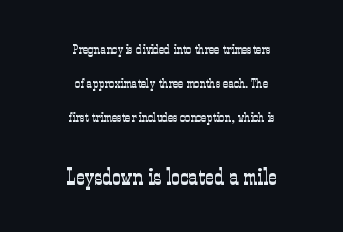
{"italic": "no", "bold": "no", "underline": "no", "align": "center", "line_spacing": "loose", "line_spacing_ratio": 2.43, "letter_spacing": "normal", "letter_spacing_em": 0.0, "larger_block": "second", "size_ratio": 1.71, "glyph_px": 24}
